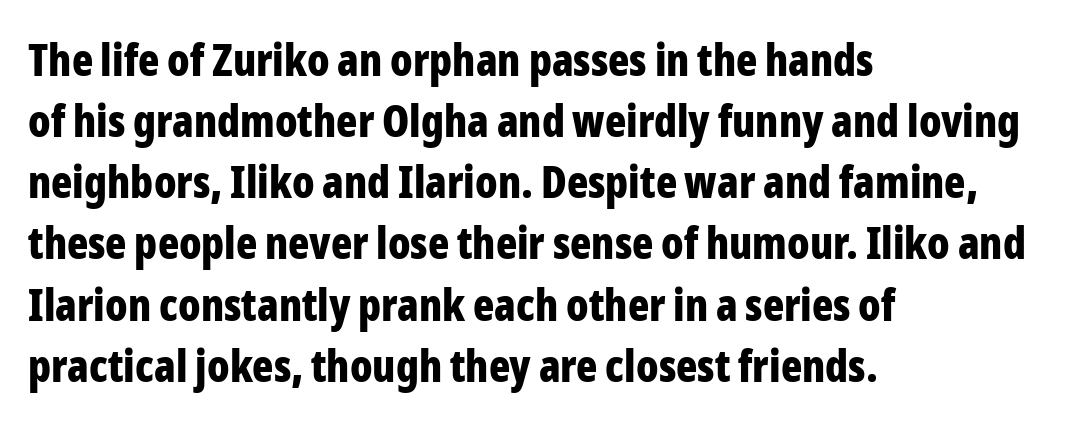
Set as a true bold cut, around the 700 mark. The leading is moderate, giving the passage an even texture. The characters display no serif detailing; their extremities are plain. The tracking reads as untouched default to a designer's eye. Note the varied advance widths — an 'i' is clearly narrower than an 'm'.
